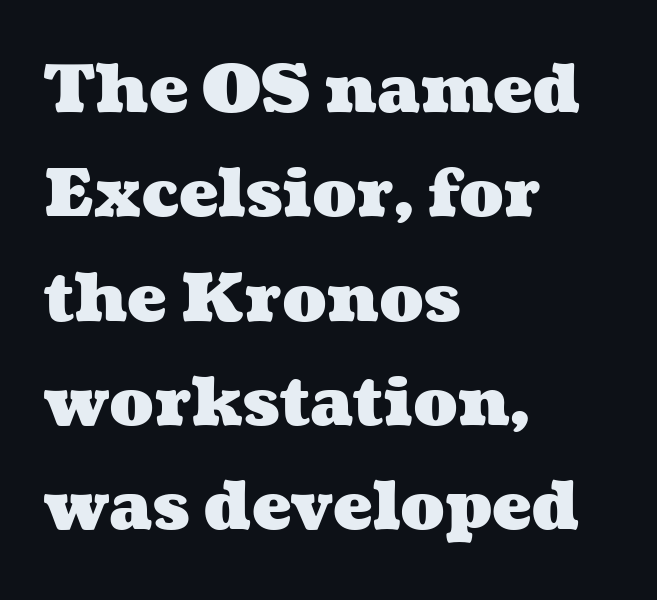
The image shows 66 px heavy, wide type; set left-aligned, normal line spacing (1.58x), normal letter spacing, not underlined; medium stroke contrast and a medium x-height.
